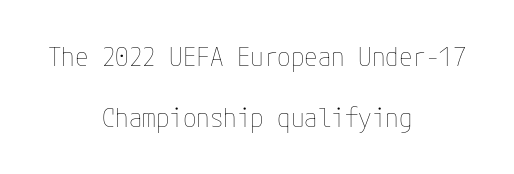
{"italic": "no", "bold": "no", "underline": "no", "align": "center", "line_spacing": "loose", "line_spacing_ratio": 2.26, "letter_spacing": "normal", "letter_spacing_em": 0.0, "glyph_px": 27}
